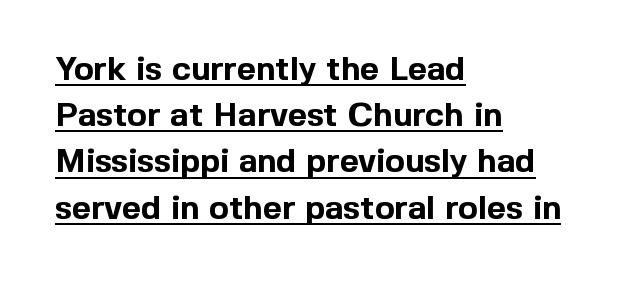
Q: Is the text bold? A: Yes.
Q: Is the text italic (slanted)? A: No, it is upright.
Q: Is the typeface a serif or a sans-serif typeface? A: Sans-serif.
Q: Is the text underlined? A: Yes.
Q: How is the paragraph aligned? A: Left-aligned.
Q: Is the spacing between letters normal or unusually wide? A: Normal.
Q: Is the spacing between lines tight, normal or loose? A: Normal.
Q: Width (condensed, normal, or wide)? A: Normal.
Q: x-height? A: Medium.
Q: Monospaced? A: No.
